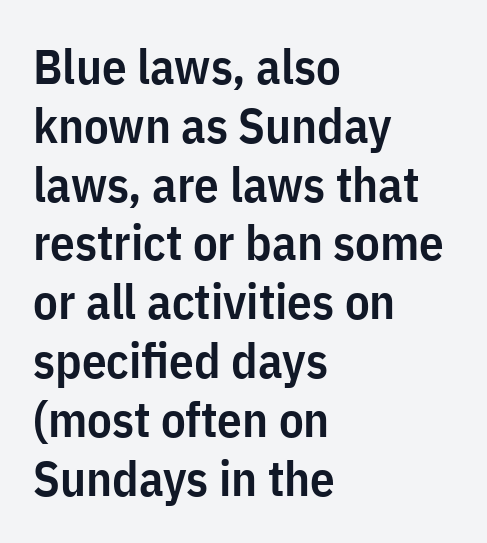
The image shows 49 px semibold, condensed sans-serif type, upright; set left-aligned, line spacing 1.2x, normal letter spacing, not underlined; low stroke contrast and a medium x-height.
